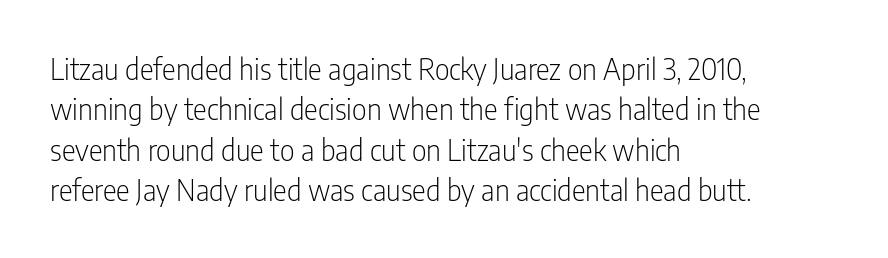
{"serif": "no", "italic": "no", "bold": "no", "weight": "light", "width": "condensed", "stroke_contrast": "low", "x_height": "medium", "monospaced": "no", "underline": "no", "align": "left", "line_spacing": "normal", "line_spacing_ratio": 1.39, "letter_spacing": "normal", "letter_spacing_em": 0.0, "glyph_px": 29}
